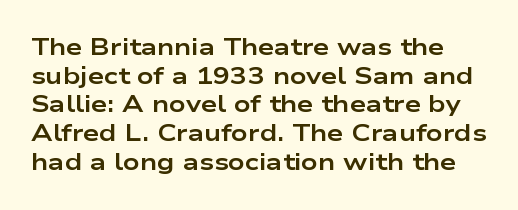
{"italic": "no", "bold": "yes", "underline": "no", "line_spacing": "normal", "line_spacing_ratio": 1.25, "letter_spacing": "normal", "letter_spacing_em": 0.0, "glyph_px": 23}
